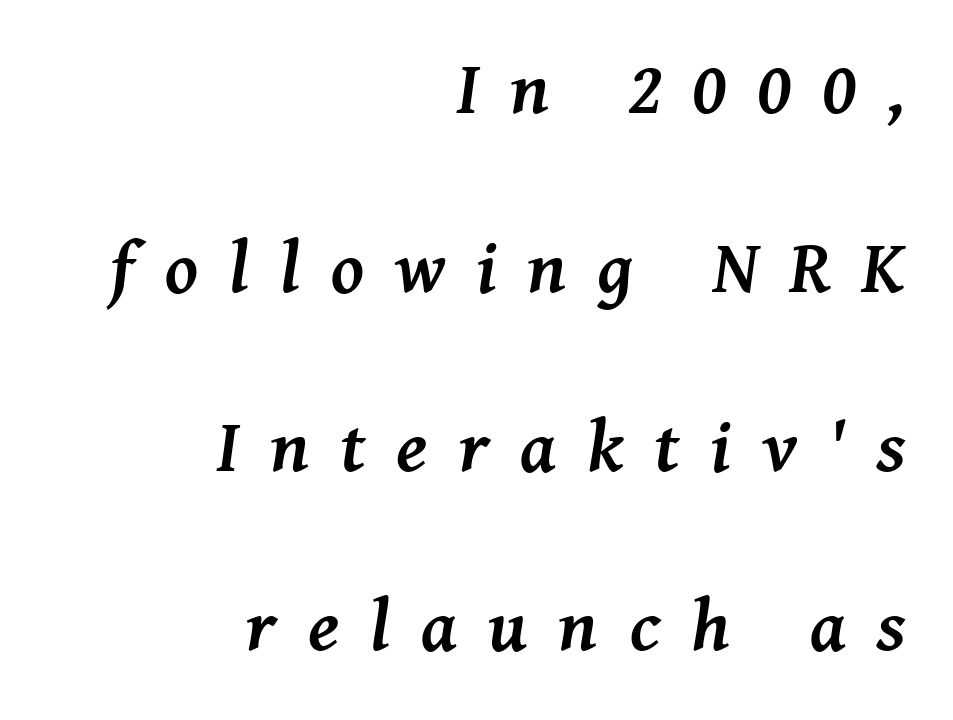
A dark, heavy texture on the line: the type is bold. Each new line begins a long way beneath the previous one. Notice how the passage keeps a crisp vertical edge on the right only. Letterform terminals end in serifs throughout the passage. Emphasis-style slanted type is in use. The rendering uses natural spacing where letterforms have individual widths.
